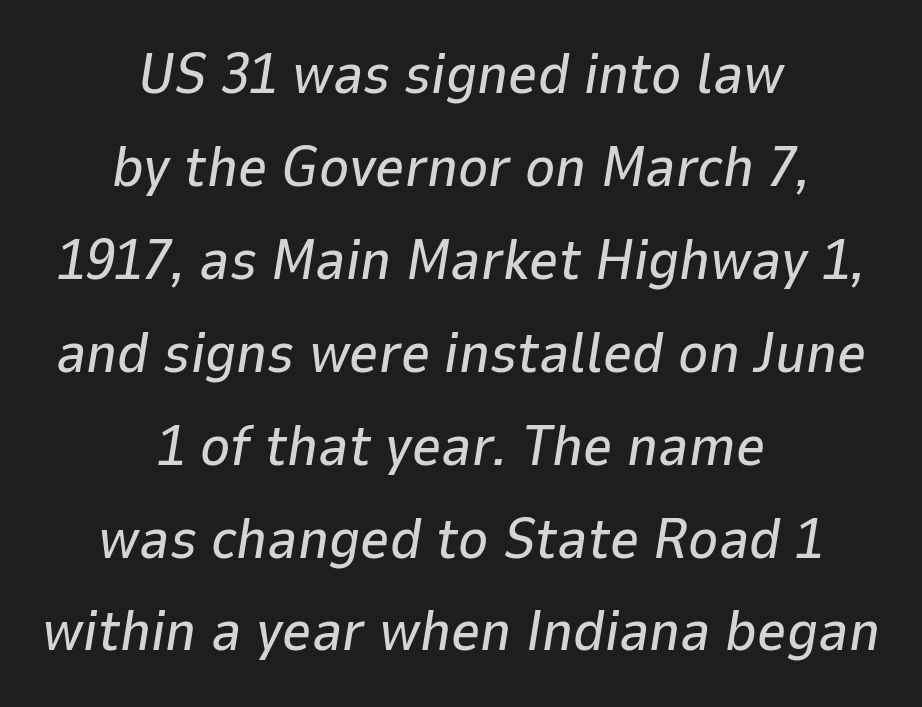
Type without underlining. How are the letters spaced? Ordinarily, with no added tracking. The text carries the slant typical of an italic or oblique font. Typeset on center — no edge is straight. Normally led — the rows are evenly, conventionally spaced. Note the varied advance widths — an 'i' is clearly narrower than an 'm'.
